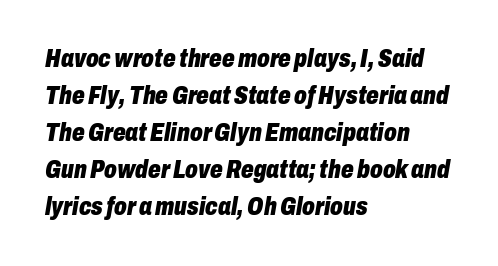
{"italic": "yes", "lean": "right", "slant_degrees": 10, "bold": "yes", "underline": "no", "align": "left", "line_spacing": "normal", "line_spacing_ratio": 1.48, "letter_spacing": "normal", "letter_spacing_em": 0.0, "glyph_px": 25}
